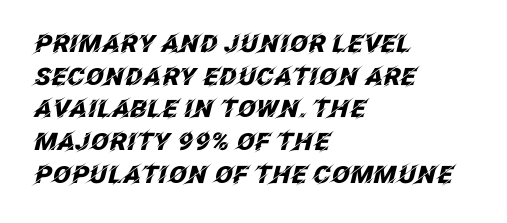
The image shows 24 px bold type, italic (leaning right); set left-aligned, normal line spacing (1.36x), normal letter spacing, not underlined.
